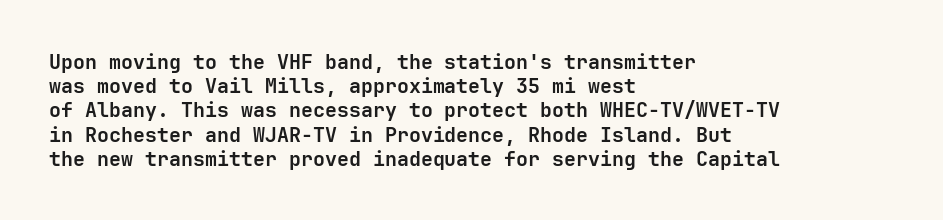
The image shows 20 px bold type, upright; set left-aligned, line spacing 1.21x, normal letter spacing, not underlined.
